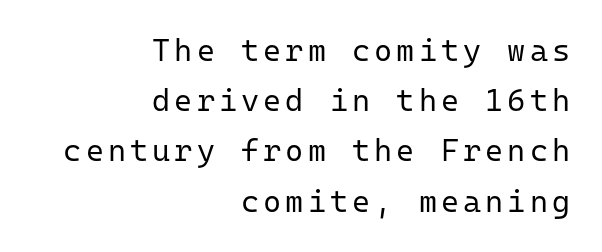
Q: Is the text bold? A: No.
Q: Is the text italic (slanted)? A: No, it is upright.
Q: Is the typeface a serif or a sans-serif typeface? A: Sans-serif.
Q: Is the text underlined? A: No.
Q: How is the paragraph aligned? A: Right-aligned.
Q: Is the spacing between lines tight, normal or loose? A: Normal.
Q: Width (condensed, normal, or wide)? A: Normal.
Q: Stroke contrast? A: Low.
Q: x-height? A: Medium.
Q: Monospaced? A: Yes.
